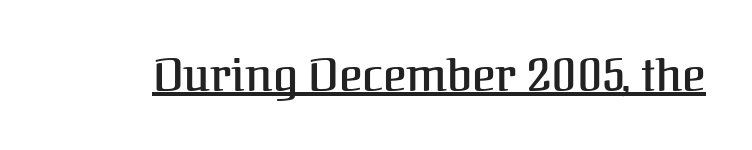
{"serif": "yes", "italic": "no", "width": "normal", "stroke_contrast": "medium", "x_height": "medium", "monospaced": "no", "underline": "yes", "letter_spacing": "normal", "letter_spacing_em": 0.0, "glyph_px": 45}
